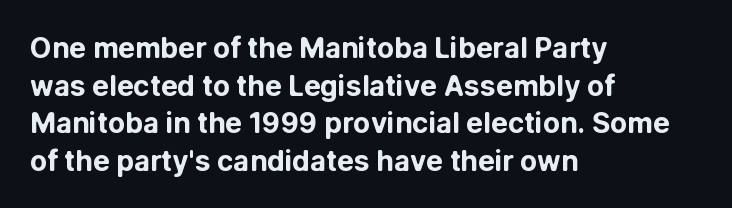
Q: Is the text bold? A: Yes.
Q: Is the text italic (slanted)? A: No, it is upright.
Q: Is the typeface a serif or a sans-serif typeface? A: Sans-serif.
Q: Is the text underlined? A: No.
Q: How is the paragraph aligned? A: Left-aligned.
Q: Is the spacing between letters normal or unusually wide? A: Normal.
Q: Is the spacing between lines tight, normal or loose? A: Normal.
Q: Width (condensed, normal, or wide)? A: Normal.
Q: Stroke contrast? A: Low.
Q: x-height? A: Medium.
Q: Monospaced? A: No.
